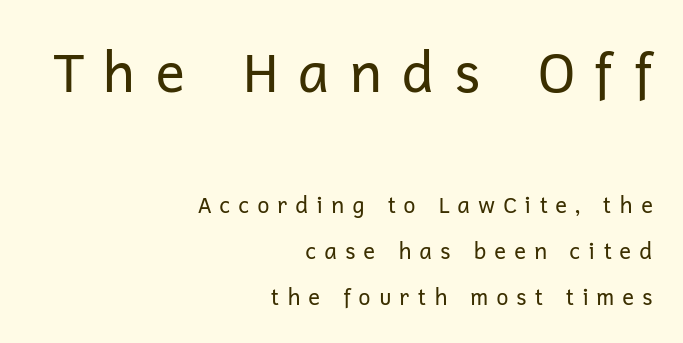
Q: Is the text bold? A: No.
Q: Is the text italic (slanted)? A: No, it is upright.
Q: Is the typeface a serif or a sans-serif typeface? A: Sans-serif.
Q: Is the text underlined? A: No.
Q: How is the paragraph aligned? A: Right-aligned.
Q: Is the spacing between letters normal or unusually wide? A: Unusually wide.
Q: Is the spacing between lines tight, normal or loose? A: Loose.
Q: Which block of text is set in a larger size, the first (top) or the second (bottom)? A: The first (top) one.
Q: Width (condensed, normal, or wide)? A: Normal.
Q: Stroke contrast? A: Low.
Q: x-height? A: Medium.
Q: Monospaced? A: No.
